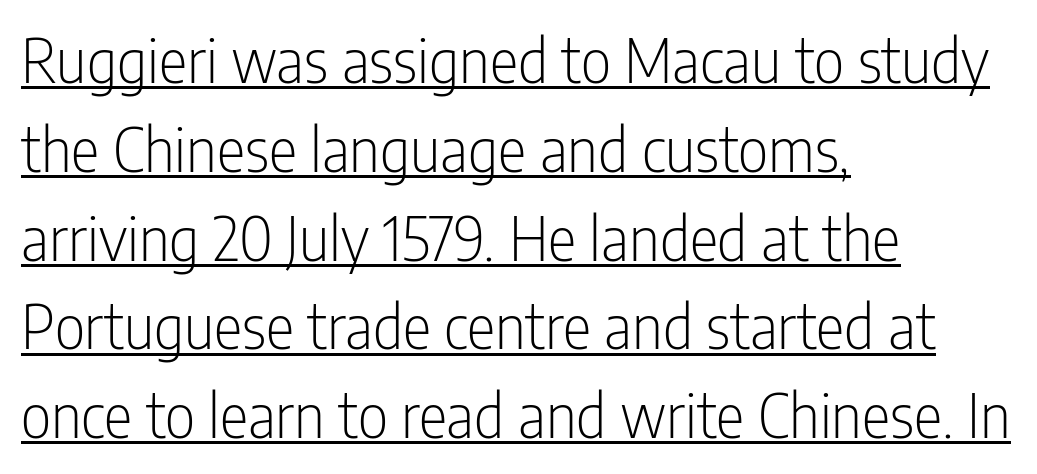
The letterforms sit at book weight or below. The letters stand upright; this is a roman face. Beneath each row of characters lies a ruled line. Observe the absence of serifs on each vertical stroke in this sample. Here the designer chose a conventional face with non-uniform glyph widths.
